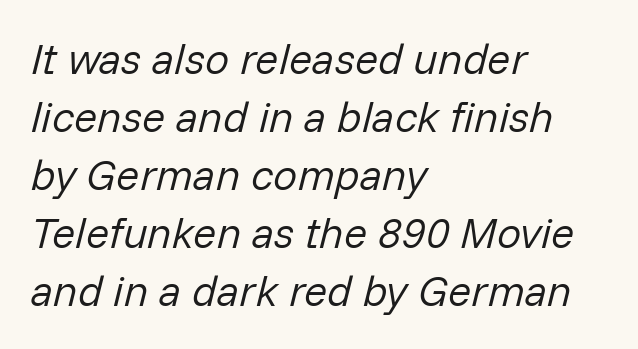
{"italic": "yes", "lean": "right", "slant_degrees": 14, "bold": "no", "weight": "regular", "width": "normal", "stroke_contrast": "low", "x_height": "medium", "monospaced": "no", "underline": "no", "align": "left", "line_spacing": "normal", "line_spacing_ratio": 1.35, "letter_spacing": "normal", "letter_spacing_em": 0.0, "glyph_px": 43}
